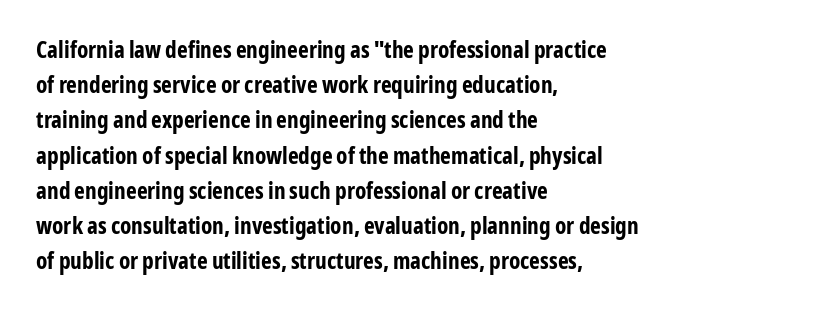
Q: Is the text bold? A: Yes.
Q: Is the text italic (slanted)? A: No, it is upright.
Q: Is the text underlined? A: No.
Q: How is the paragraph aligned? A: Left-aligned.
Q: Is the spacing between letters normal or unusually wide? A: Normal.
Q: Is the spacing between lines tight, normal or loose? A: Normal.
